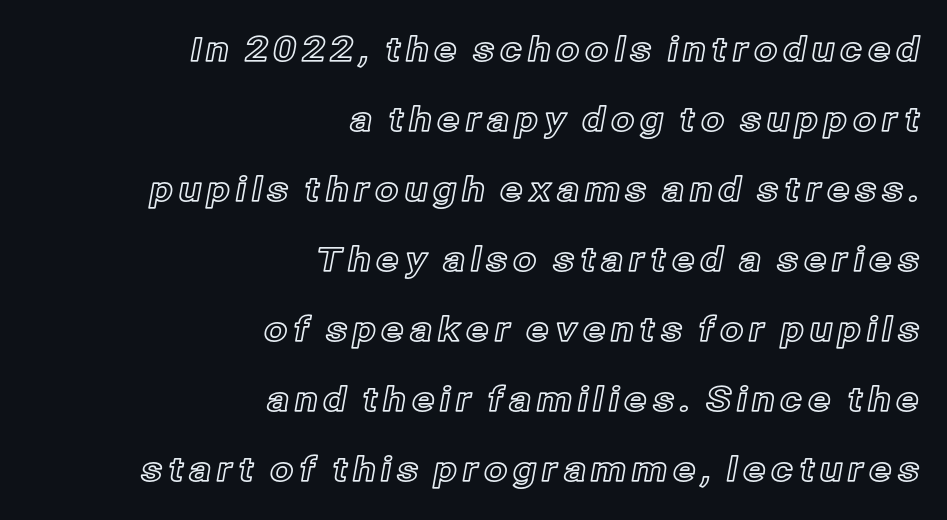
{"width": "normal", "x_height": "medium", "monospaced": "no", "underline": "no", "align": "right", "line_spacing": "loose", "line_spacing_ratio": 2.06, "glyph_px": 34}
